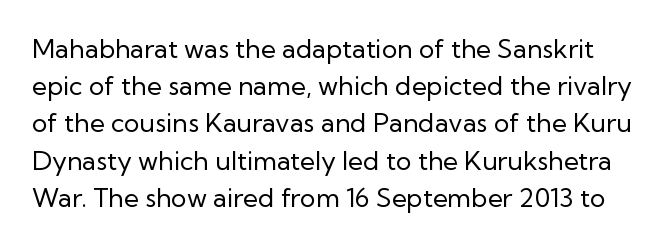
Q: Is the text bold? A: No.
Q: Is the text italic (slanted)? A: No, it is upright.
Q: Is the text underlined? A: No.
Q: Is the spacing between letters normal or unusually wide? A: Normal.
Q: Is the spacing between lines tight, normal or loose? A: Normal.
